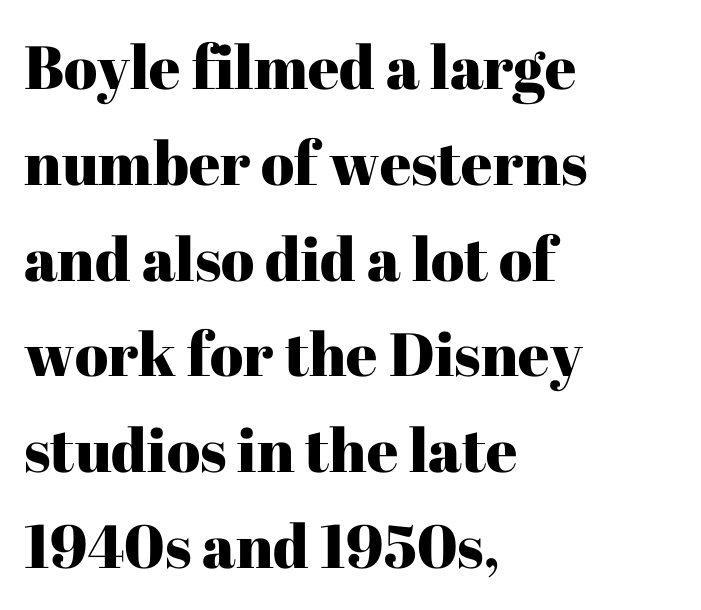
Q: Is the text italic (slanted)? A: No, it is upright.
Q: Is the typeface a serif or a sans-serif typeface? A: Serif.
Q: Is the text underlined? A: No.
Q: How is the paragraph aligned? A: Left-aligned.
Q: Is the spacing between letters normal or unusually wide? A: Normal.
Q: Is the spacing between lines tight, normal or loose? A: Normal.
Q: Width (condensed, normal, or wide)? A: Normal.
Q: Stroke contrast? A: High.
Q: x-height? A: Medium.
Q: Monospaced? A: No.
